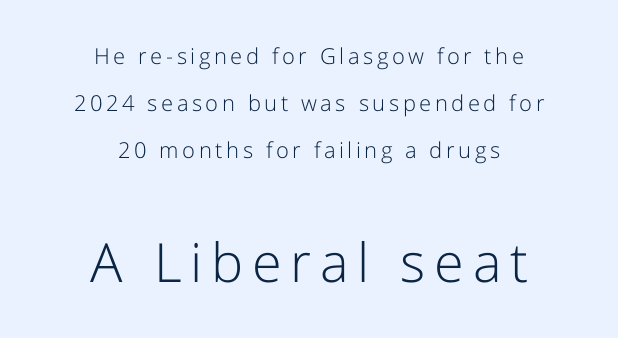
Q: Is the text bold? A: No.
Q: Is the text italic (slanted)? A: No, it is upright.
Q: Is the typeface a serif or a sans-serif typeface? A: Sans-serif.
Q: Is the text underlined? A: No.
Q: How is the paragraph aligned? A: Centered.
Q: Is the spacing between lines tight, normal or loose? A: Loose.
Q: Which block of text is set in a larger size, the first (top) or the second (bottom)? A: The second (bottom) one.
Q: Width (condensed, normal, or wide)? A: Normal.
Q: Stroke contrast? A: Low.
Q: x-height? A: Medium.
Q: Monospaced? A: No.
